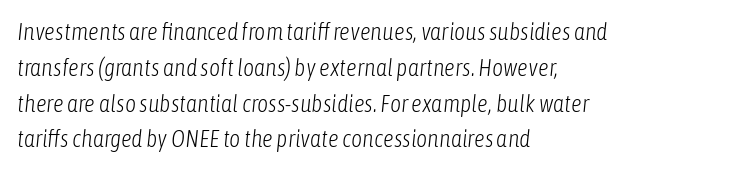
The face used here is rendered with its standard letterfit. A typesetter would mark this as italic. Honestly, there is no underline to notice here at all. Quick note: interline space is typical.
